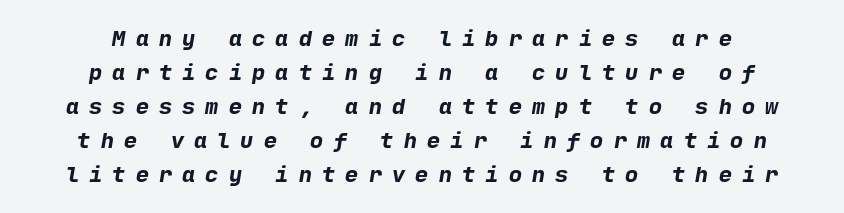
{"bold": "yes", "underline": "no", "align": "center", "line_spacing": "normal", "line_spacing_ratio": 1.55, "letter_spacing": "wide", "letter_spacing_em": 0.46, "glyph_px": 22}
